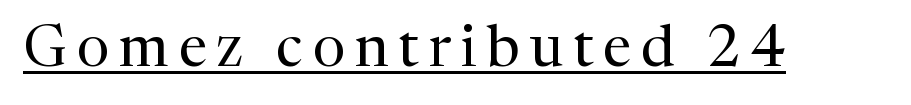
The image shows 58 px regular-weight serif type, upright; set underlined; medium stroke contrast and a medium x-height.
